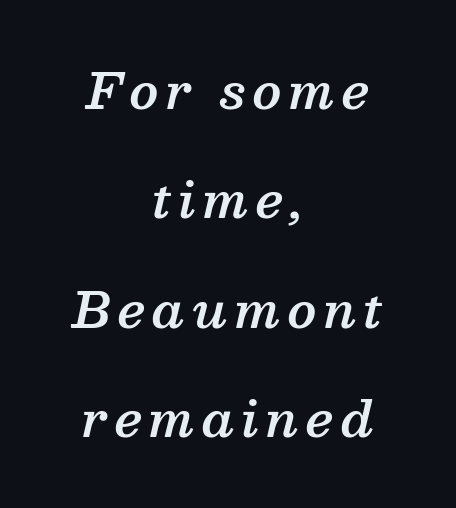
{"serif": "yes", "italic": "yes", "lean": "right", "slant_degrees": 13, "bold": "semi", "weight": "semibold", "width": "normal", "stroke_contrast": "medium", "x_height": "medium", "monospaced": "no", "underline": "no", "align": "center", "line_spacing": "loose", "line_spacing_ratio": 2.28, "glyph_px": 48}
